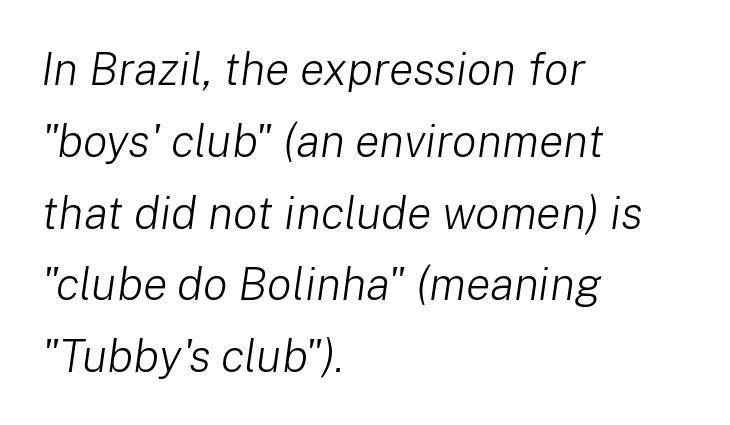
{"italic": "yes", "lean": "right", "slant_degrees": 8, "bold": "no", "weight": "light", "width": "normal", "stroke_contrast": "low", "x_height": "medium", "monospaced": "no", "underline": "no", "align": "left", "line_spacing": "normal", "line_spacing_ratio": 1.56, "letter_spacing": "normal", "letter_spacing_em": 0.0, "glyph_px": 46}
